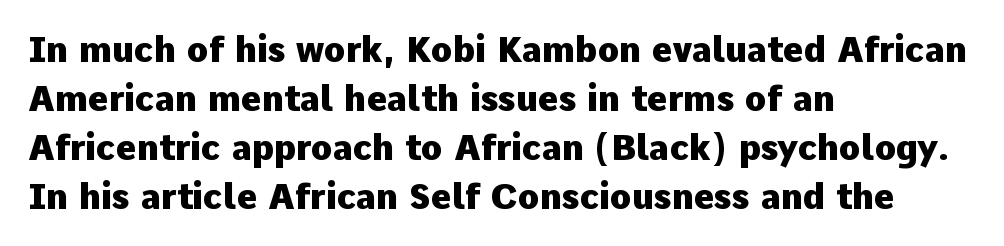
The image shows 35 px heavy sans-serif type, upright; set left-aligned, normal line spacing (1.4x), normal letter spacing, not underlined; low stroke contrast and a medium x-height.
